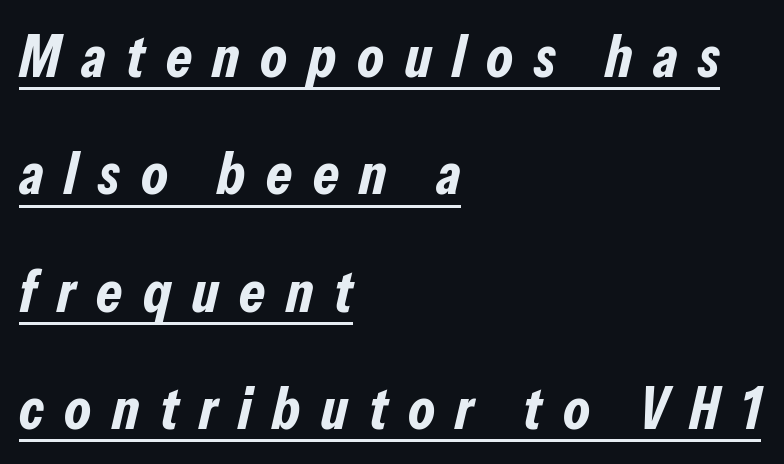
{"italic": "yes", "lean": "right", "slant_degrees": 13, "bold": "yes", "weight": "bold", "width": "condensed", "stroke_contrast": "low", "x_height": "medium", "monospaced": "no", "underline": "yes", "align": "left", "line_spacing": "loose", "line_spacing_ratio": 1.99, "letter_spacing": "wide", "letter_spacing_em": 0.35, "glyph_px": 59}
